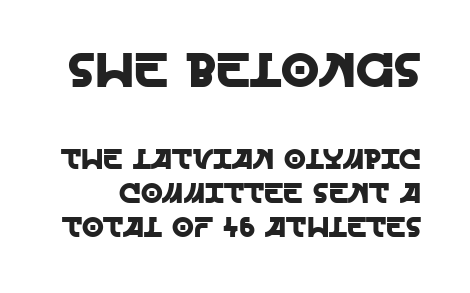
{"serif": "no", "italic": "no", "width": "normal", "x_height": "large", "monospaced": "no", "underline": "no", "line_spacing_ratio": 1.21, "letter_spacing": "normal", "letter_spacing_em": 0.0, "larger_block": "first", "size_ratio": 1.75, "glyph_px": 49}
